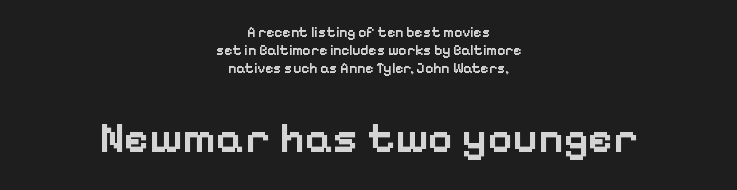
The image shows 43 px semibold sans-serif type, upright; set centered, normal line spacing (1.28x), normal letter spacing, not underlined; the second (bottom) block is 3.07x larger; low stroke contrast and a medium x-height.
